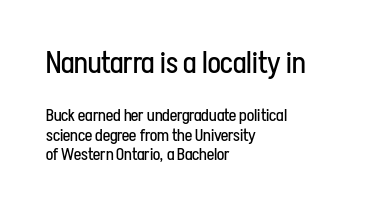
{"serif": "no", "italic": "no", "bold": "no", "weight": "regular", "width": "condensed", "stroke_contrast": "low", "x_height": "medium", "monospaced": "no", "underline": "no", "align": "left", "line_spacing_ratio": 1.16, "letter_spacing": "normal", "letter_spacing_em": 0.0, "larger_block": "first", "size_ratio": 1.76, "glyph_px": 30}
